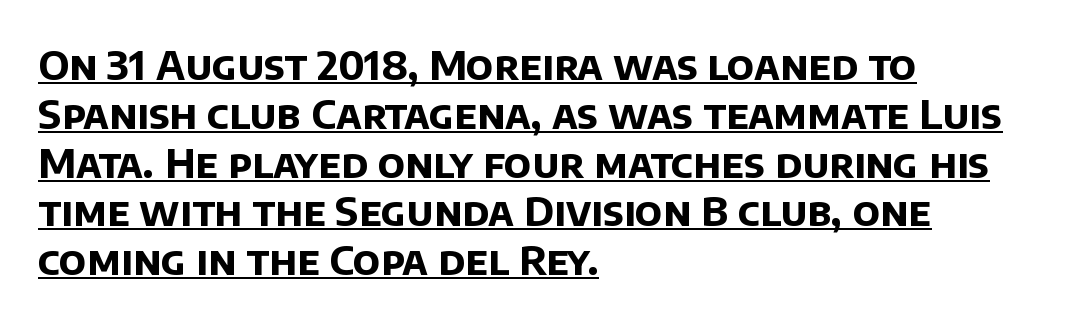
Weight: bold. You could call the tracking neutral — neither tight nor loose. The rag falls on the right side of this text block. A typesetter would call this proportional, since set widths differ per character.
